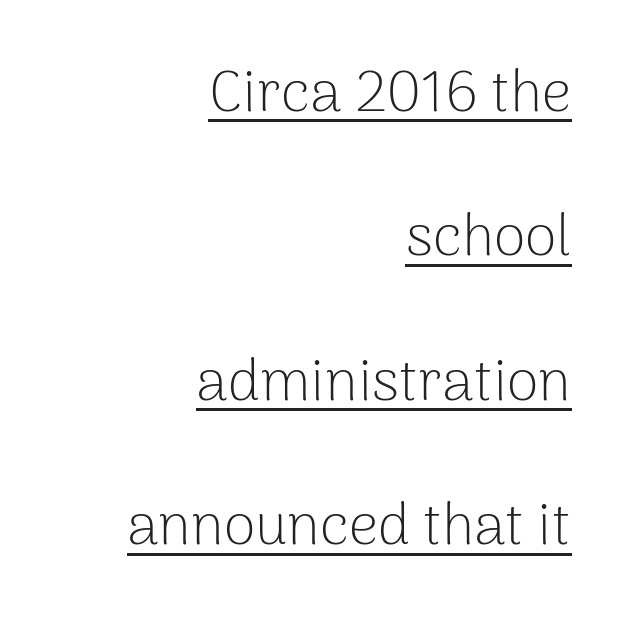
Every stem runs plumb, perpendicular to the baseline. Each letter keeps its own natural width here, so spacing adapts to shape. The type is set solid horizontally, with unmodified tracking. A sans-serif font was chosen for this passage. These lines stand farther apart than default settings would place them.
